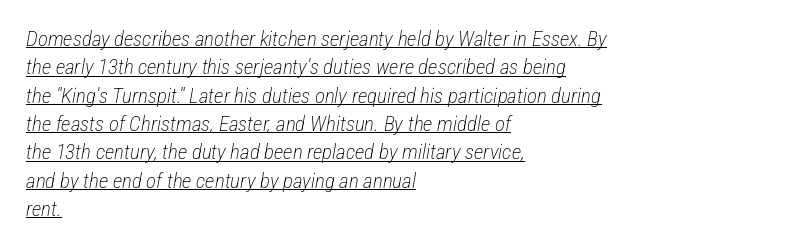
The image shows 21 px text type, italic (leaning right); set left-aligned, normal line spacing (1.35x), normal letter spacing, underlined.
